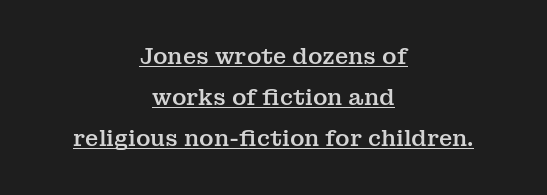
The image shows 22 px text type, upright; set centered, line spacing 1.86x, normal letter spacing, underlined.
